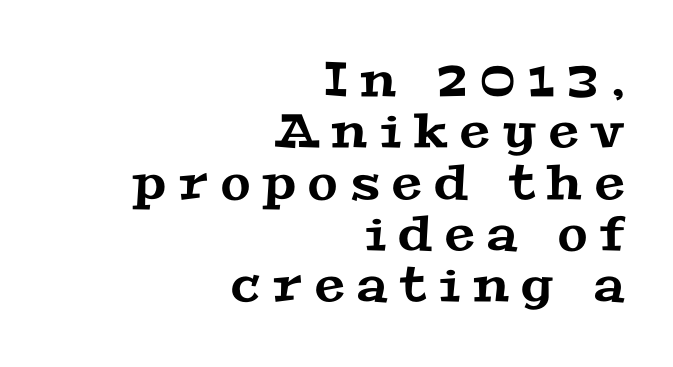
The image shows 48 px wide serif type; set right-aligned, tight line spacing (1.07x), unusually wide letter spacing (+0.27 em), not underlined; medium stroke contrast and a medium x-height.
